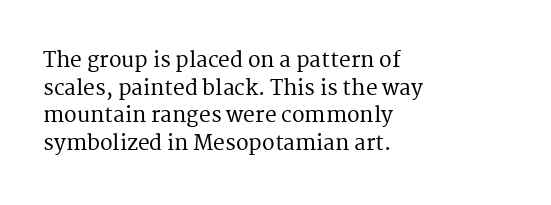
The image shows 21 px text type, upright; set left-aligned, normal line spacing (1.31x), normal letter spacing, not underlined.
